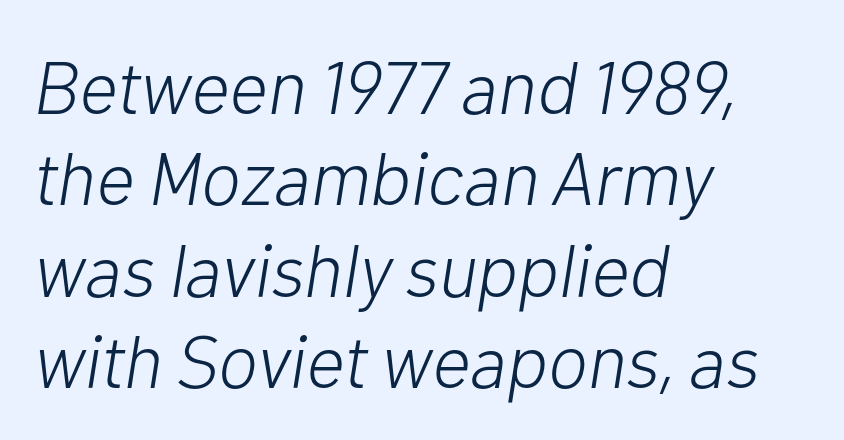
Q: Is the text bold? A: No.
Q: Is the text italic (slanted)? A: Yes, it leans right by about 10 degrees.
Q: Is the text underlined? A: No.
Q: How is the paragraph aligned? A: Left-aligned.
Q: Is the spacing between letters normal or unusually wide? A: Normal.
Q: Width (condensed, normal, or wide)? A: Normal.
Q: Stroke contrast? A: Low.
Q: x-height? A: Medium.
Q: Monospaced? A: No.
